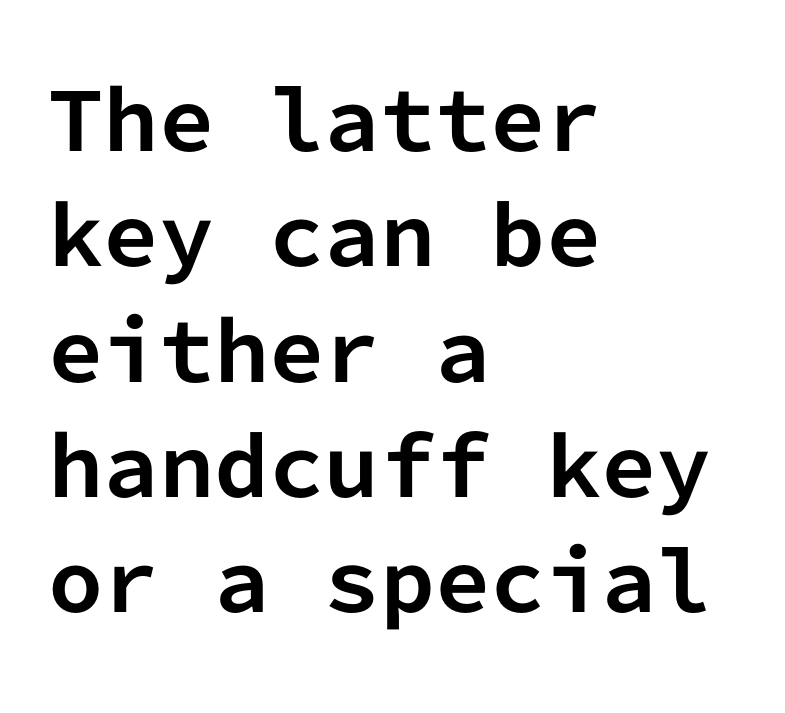
{"serif": "no", "italic": "no", "bold": "yes", "weight": "bold", "width": "normal", "stroke_contrast": "low", "x_height": "medium", "monospaced": "yes", "underline": "no", "align": "left", "line_spacing": "normal", "line_spacing_ratio": 1.46, "letter_spacing": "normal", "letter_spacing_em": 0.0, "glyph_px": 79}
